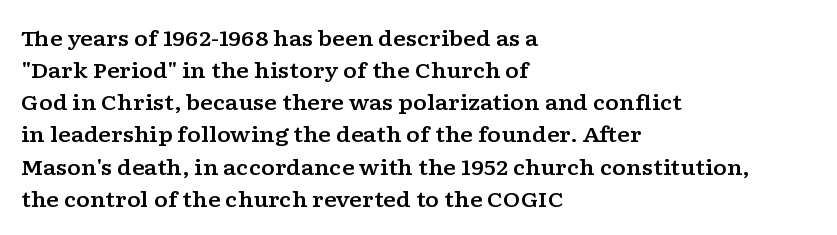
{"italic": "no", "underline": "no", "align": "left", "line_spacing": "normal", "line_spacing_ratio": 1.53, "letter_spacing": "normal", "letter_spacing_em": 0.0, "glyph_px": 21}
